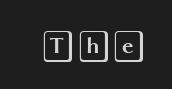
{"italic": "no", "width": "wide", "x_height": "large", "underline": "no", "letter_spacing": "normal", "letter_spacing_em": 0.0, "glyph_px": 32}
